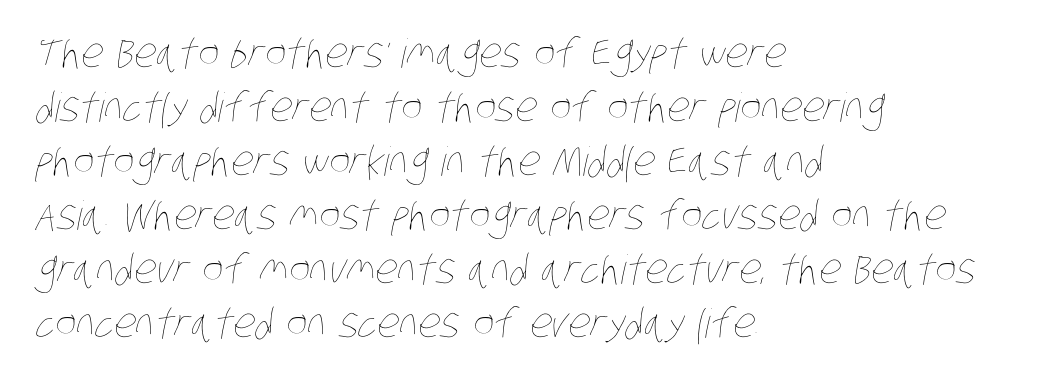
The image shows 40 px thin, condensed type; set left-aligned, normal line spacing (1.35x), normal letter spacing, not underlined; low stroke contrast and a large x-height.
